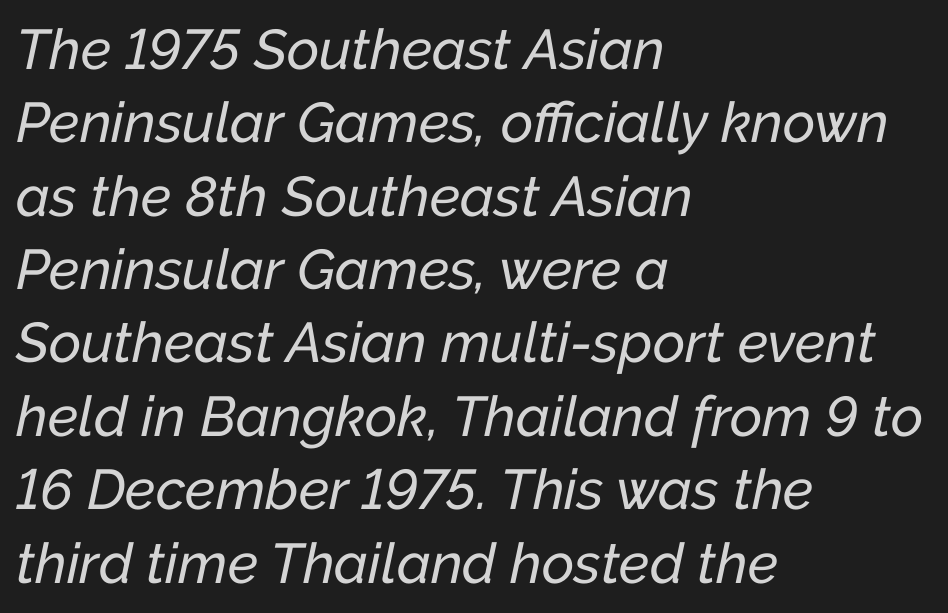
Words appear dense and cohesive because spacing is normal. This rendering uses left alignment, leaving the right contour irregular. Do the characters align in a grid? No, the font is proportional. There's an unmistakable incline to the writing here. Rule under the text: the space is simply empty.
